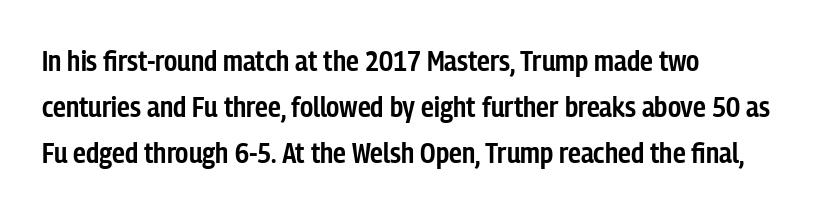
Note the varied advance widths — an 'i' is clearly narrower than an 'm'. These lines are composed in type without serifs. Designer's note — italics off, roman on. Reading down the block, your eye returns to a fixed left position each line. The designer left line spacing at the default.
